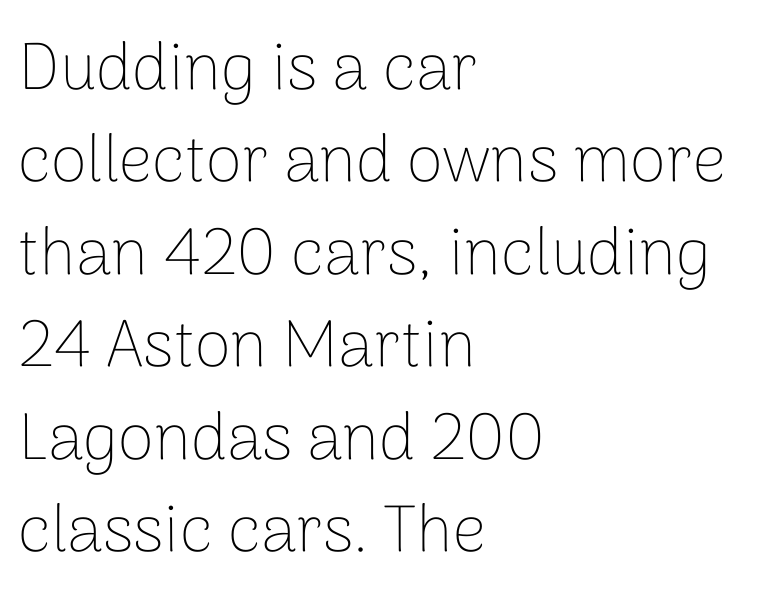
Q: Is the text bold? A: No.
Q: Is the text italic (slanted)? A: No, it is upright.
Q: Is the typeface a serif or a sans-serif typeface? A: Sans-serif.
Q: Is the text underlined? A: No.
Q: How is the paragraph aligned? A: Left-aligned.
Q: Is the spacing between letters normal or unusually wide? A: Normal.
Q: Is the spacing between lines tight, normal or loose? A: Normal.
Q: Width (condensed, normal, or wide)? A: Normal.
Q: Stroke contrast? A: Low.
Q: x-height? A: Medium.
Q: Monospaced? A: No.
